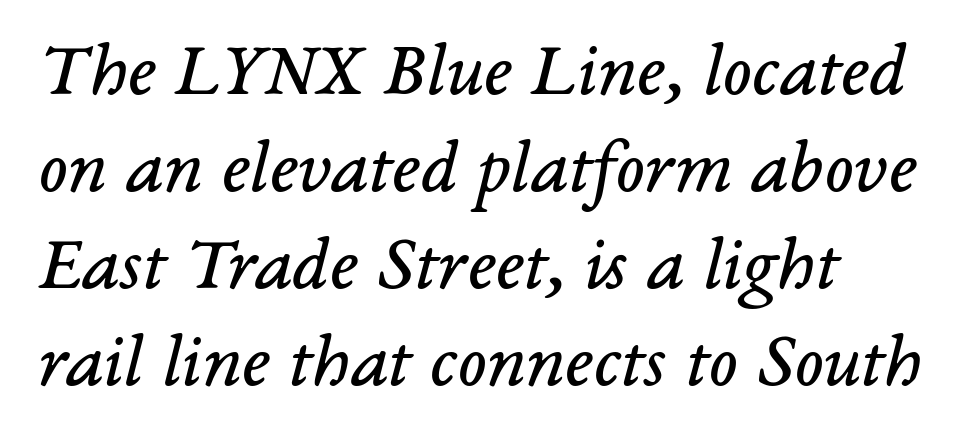
The image shows 77 px regular-weight serif type, italic (leaning right); set left-aligned, normal line spacing (1.26x), normal letter spacing, not underlined; low stroke contrast and a medium x-height.
